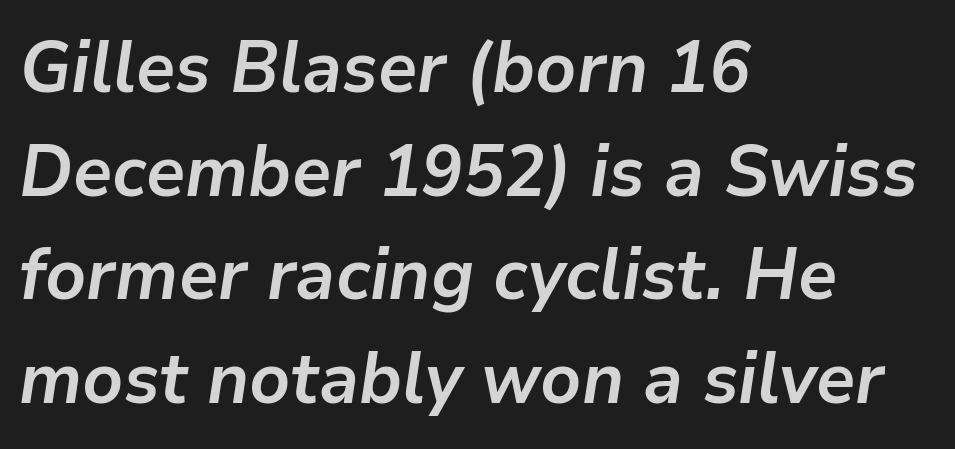
The ragged edge is on the right, which tells us the setting is flush left. How are the letters spaced? Ordinarily, with no added tracking. The passage shown is typed in a proportional face where columns would drift. Only glyphs here, with clear space below each row. Summary of weight: heavy, a full bold.
